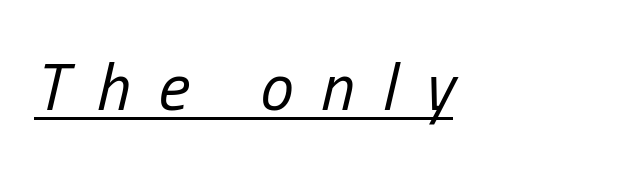
Counters stay open thanks to moderate or lighter strokes. The letters advance in unequal steps, a hallmark of proportional type. This is underlined copy, the kind a proofreader might mark for attention. Horizontally, the lines are justified to the leading edge only. Yep, that's italic — everything's leaning.
